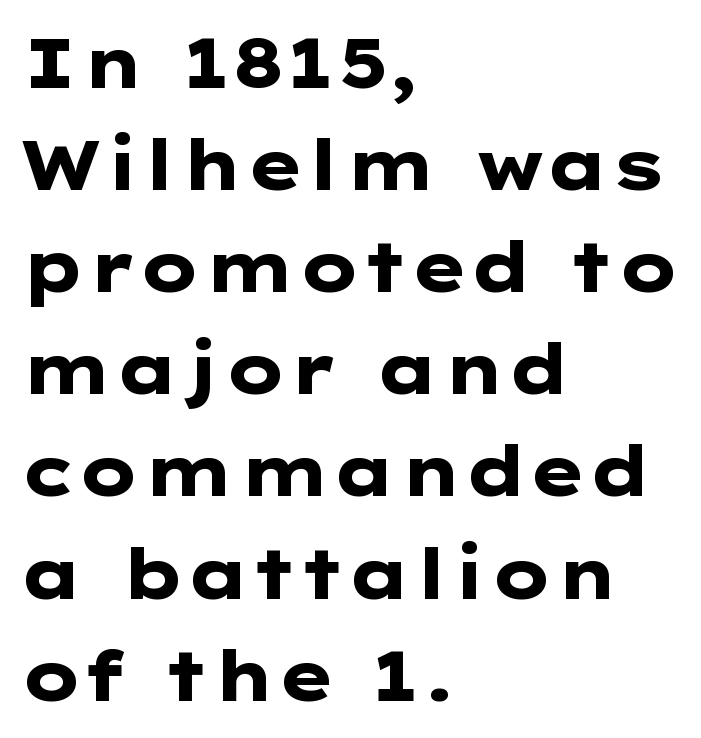
{"serif": "no", "italic": "no", "bold": "yes", "weight": "heavy", "width": "wide", "stroke_contrast": "low", "x_height": "medium", "underline": "no", "align": "left", "line_spacing": "normal", "line_spacing_ratio": 1.48, "letter_spacing": "normal", "letter_spacing_em": 0.0, "glyph_px": 69}
